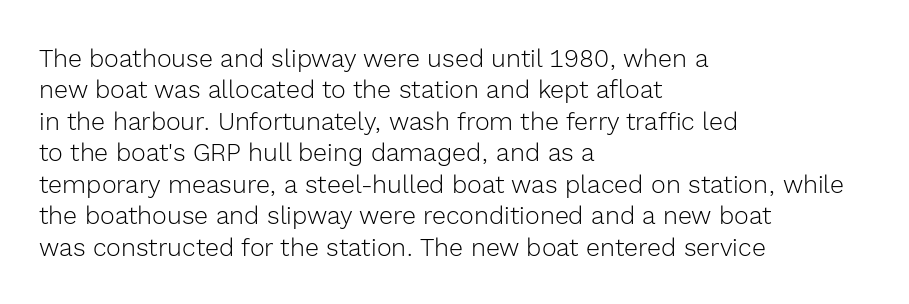
{"italic": "no", "bold": "no", "underline": "no", "align": "left", "line_spacing": "normal", "line_spacing_ratio": 1.26, "letter_spacing": "normal", "letter_spacing_em": 0.0, "glyph_px": 25}
